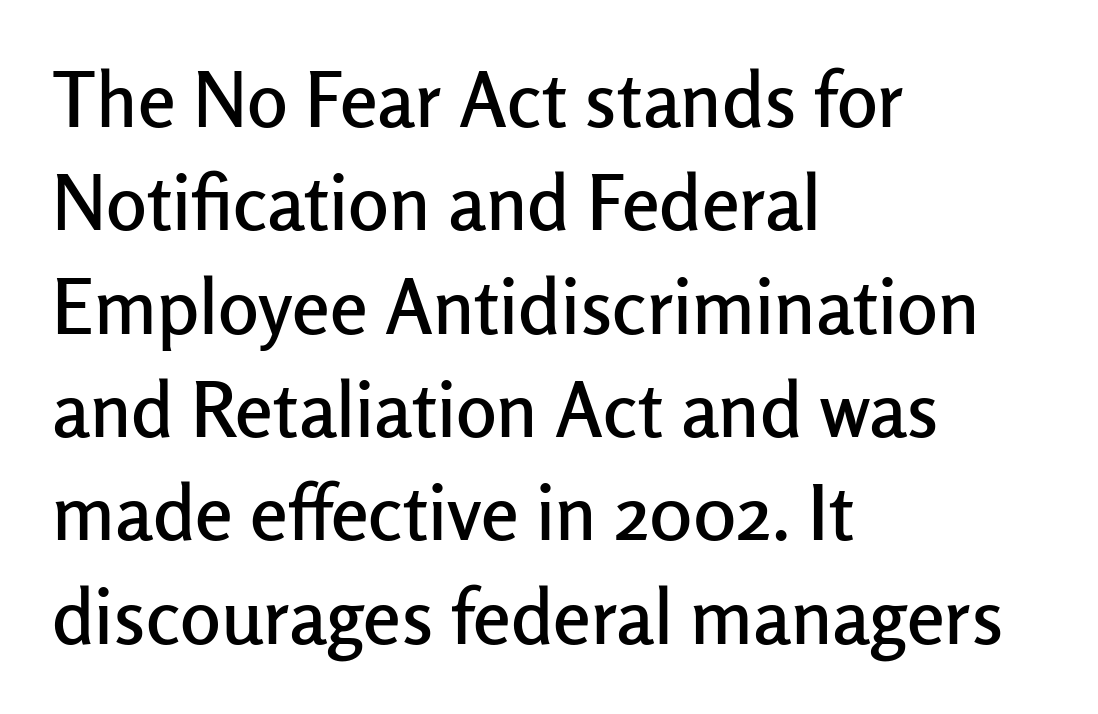
The image shows 76 px sans-serif type, upright; set left-aligned, normal line spacing (1.36x), normal letter spacing, not underlined; low stroke contrast and a medium x-height.
